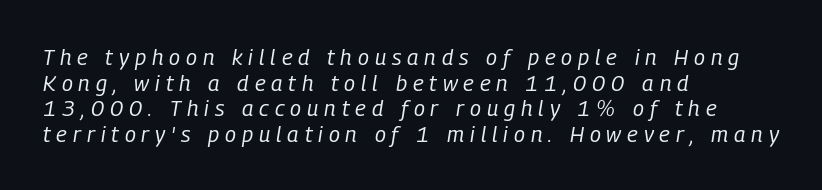
Q: Is the text bold? A: No.
Q: Is the text italic (slanted)? A: Yes, it leans right by about 9 degrees.
Q: Is the text underlined? A: No.
Q: How is the paragraph aligned? A: Left-aligned.
Q: Is the spacing between letters normal or unusually wide? A: Unusually wide.
